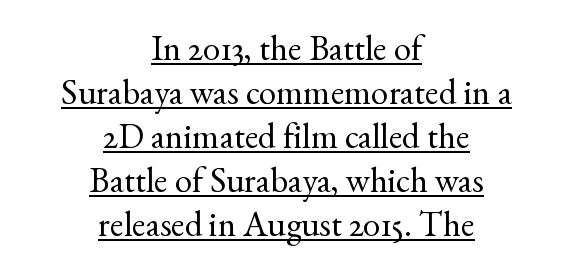
Q: Is the text bold? A: No.
Q: Is the text italic (slanted)? A: No, it is upright.
Q: Is the typeface a serif or a sans-serif typeface? A: Serif.
Q: Is the text underlined? A: Yes.
Q: How is the paragraph aligned? A: Centered.
Q: Is the spacing between letters normal or unusually wide? A: Normal.
Q: Is the spacing between lines tight, normal or loose? A: Normal.
Q: Width (condensed, normal, or wide)? A: Normal.
Q: x-height? A: Small.
Q: Monospaced? A: No.
